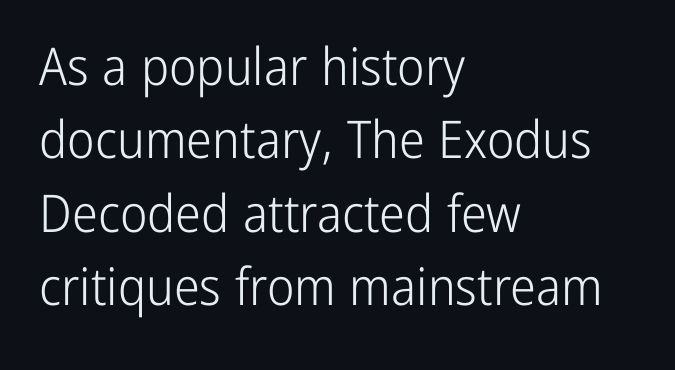
The image shows 52 px light, condensed sans-serif type, upright; set left-aligned, normal line spacing (1.41x), normal letter spacing, not underlined; low stroke contrast and a medium x-height.
